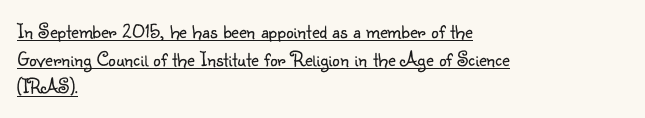
Q: Is the text bold? A: No.
Q: Is the text italic (slanted)? A: No, it is upright.
Q: Is the text underlined? A: Yes.
Q: How is the paragraph aligned? A: Left-aligned.
Q: Is the spacing between letters normal or unusually wide? A: Normal.
Q: Is the spacing between lines tight, normal or loose? A: Normal.
